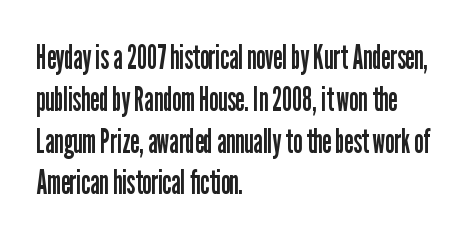
Q: Is the text bold? A: No.
Q: Is the text italic (slanted)? A: No, it is upright.
Q: Is the typeface a serif or a sans-serif typeface? A: Sans-serif.
Q: Is the text underlined? A: No.
Q: How is the paragraph aligned? A: Left-aligned.
Q: Is the spacing between letters normal or unusually wide? A: Normal.
Q: Width (condensed, normal, or wide)? A: Condensed.
Q: Stroke contrast? A: Low.
Q: x-height? A: Medium.
Q: Monospaced? A: No.
